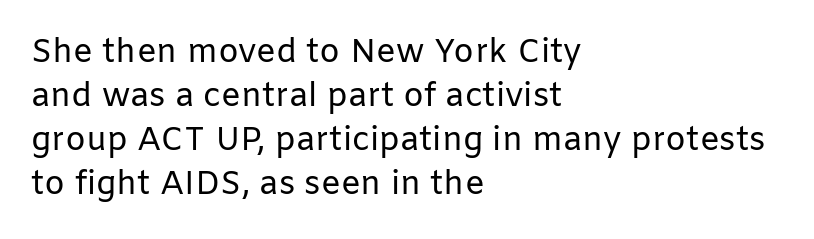
Q: Is the text bold? A: No.
Q: Is the text italic (slanted)? A: No, it is upright.
Q: Is the typeface a serif or a sans-serif typeface? A: Sans-serif.
Q: Is the text underlined? A: No.
Q: How is the paragraph aligned? A: Left-aligned.
Q: Is the spacing between letters normal or unusually wide? A: Normal.
Q: Is the spacing between lines tight, normal or loose? A: Normal.
Q: Width (condensed, normal, or wide)? A: Normal.
Q: Stroke contrast? A: Low.
Q: x-height? A: Medium.
Q: Monospaced? A: No.
